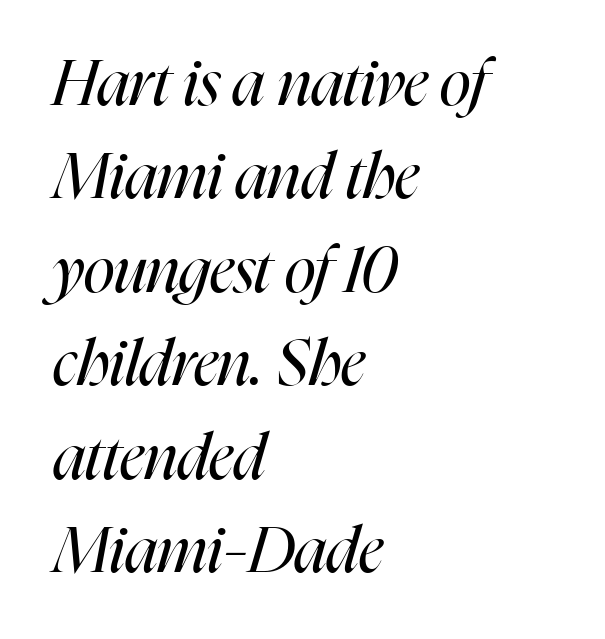
Spacing between characters is what you'd get straight out of the box. Stems and bowls with no extra thickness — not bold. These lines stack with their left ends in a neat column. Looks like regular typesetting: each glyph gets only the width it needs. The words here are not underlined. Slant detected: the letters are inclined.
